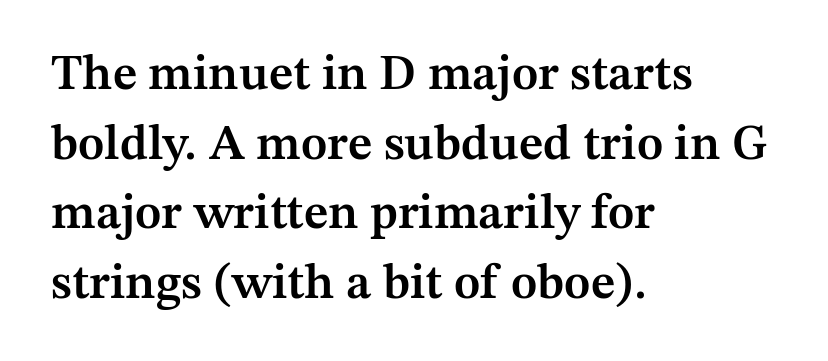
It's the straight-up-and-down kind of type. Descenders hang freely into open space. One glance says typical: line gaps are just what's usual. The designer went with a serif here, giving each stem small feet.
